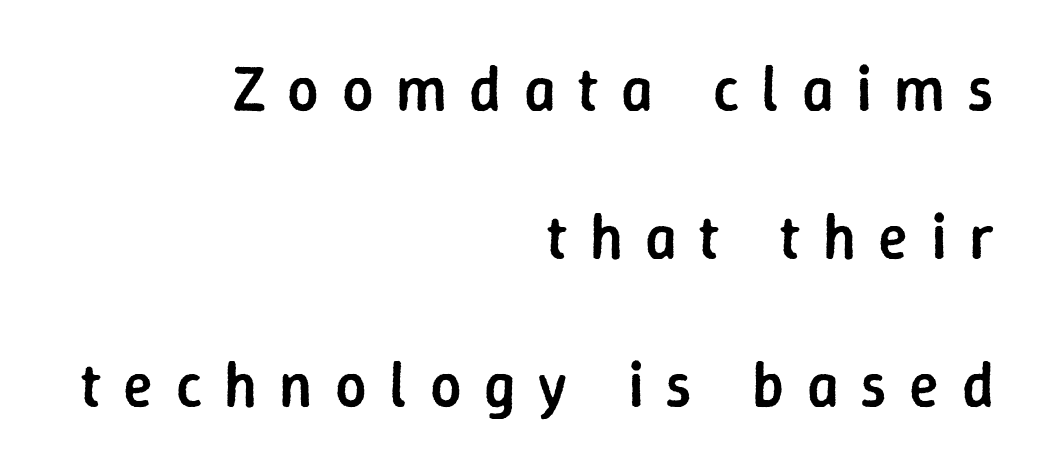
The image shows 62 px semibold sans-serif type, upright; set right-aligned, loose line spacing (2.39x), unusually wide letter spacing (+0.36 em), not underlined; low stroke contrast and a medium x-height.
